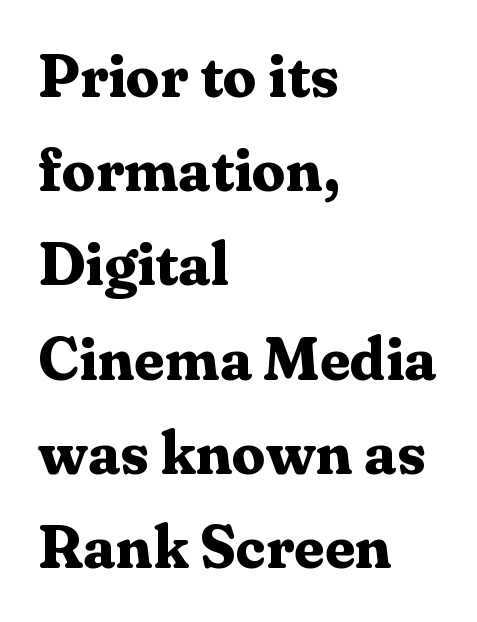
Q: Is the text bold? A: Yes.
Q: Is the text italic (slanted)? A: No, it is upright.
Q: Is the typeface a serif or a sans-serif typeface? A: Serif.
Q: Is the text underlined? A: No.
Q: How is the paragraph aligned? A: Left-aligned.
Q: Is the spacing between letters normal or unusually wide? A: Normal.
Q: Is the spacing between lines tight, normal or loose? A: Normal.
Q: Width (condensed, normal, or wide)? A: Normal.
Q: Stroke contrast? A: Medium.
Q: x-height? A: Medium.
Q: Monospaced? A: No.
